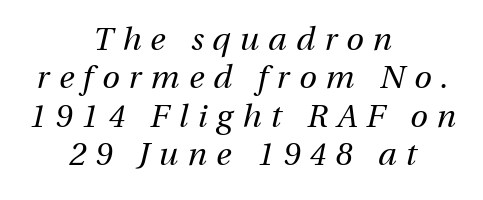
Q: Is the text bold? A: No.
Q: Is the text italic (slanted)? A: Yes, it leans right by about 13 degrees.
Q: Is the text underlined? A: No.
Q: How is the paragraph aligned? A: Centered.
Q: Is the spacing between letters normal or unusually wide? A: Unusually wide.
Q: Width (condensed, normal, or wide)? A: Normal.
Q: Stroke contrast? A: Medium.
Q: x-height? A: Medium.
Q: Monospaced? A: No.
